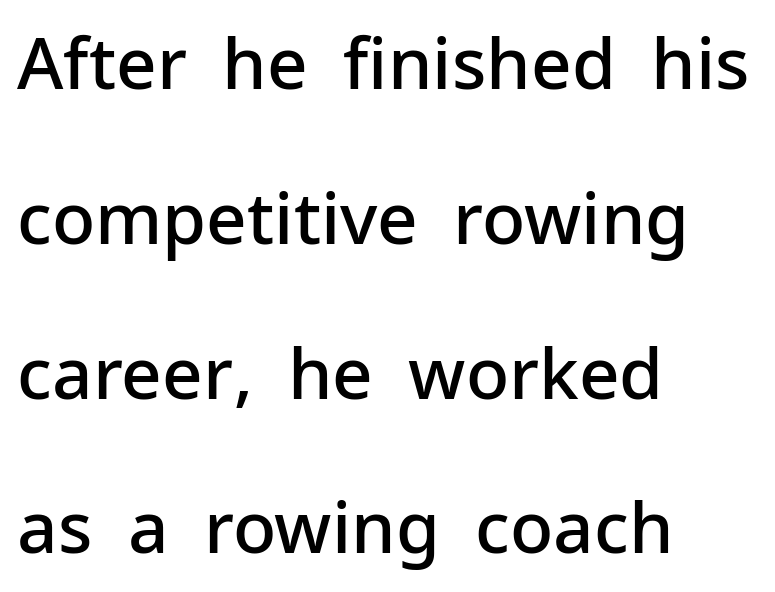
A bit beefed up — I'd call it semibold rather than bold. The rendering anchors every line to the left-hand side. Plain, unruled lines of type. Note: no serifs on the glyphs.
